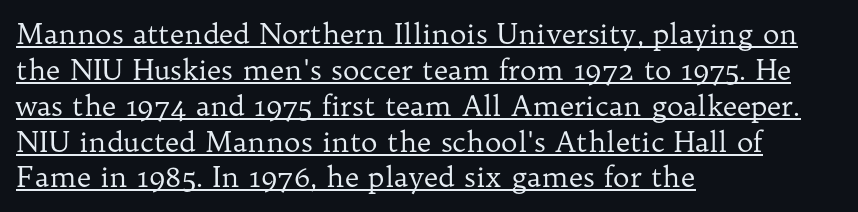
{"serif": "yes", "italic": "no", "bold": "no", "weight": "regular", "width": "normal", "stroke_contrast": "low", "x_height": "medium", "monospaced": "no", "underline": "yes", "align": "left", "line_spacing": "normal", "line_spacing_ratio": 1.28, "letter_spacing": "normal", "letter_spacing_em": 0.0, "glyph_px": 28}
